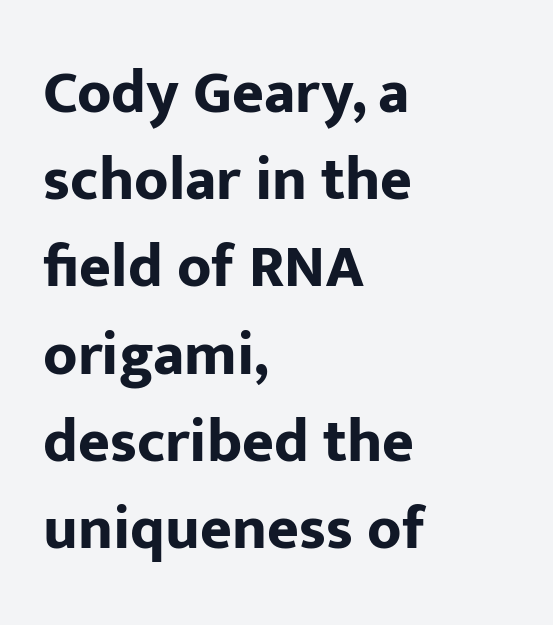
{"serif": "no", "italic": "no", "bold": "yes", "weight": "bold", "width": "normal", "stroke_contrast": "low", "x_height": "medium", "monospaced": "no", "underline": "no", "align": "left", "line_spacing": "normal", "line_spacing_ratio": 1.43, "letter_spacing": "normal", "letter_spacing_em": 0.0, "glyph_px": 61}
